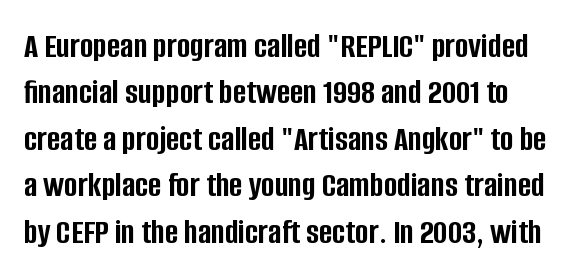
{"serif": "no", "italic": "no", "bold": "yes", "weight": "semibold", "width": "condensed", "stroke_contrast": "low", "x_height": "large", "monospaced": "no", "underline": "no", "line_spacing": "normal", "line_spacing_ratio": 1.29, "letter_spacing": "normal", "letter_spacing_em": 0.0, "glyph_px": 36}
